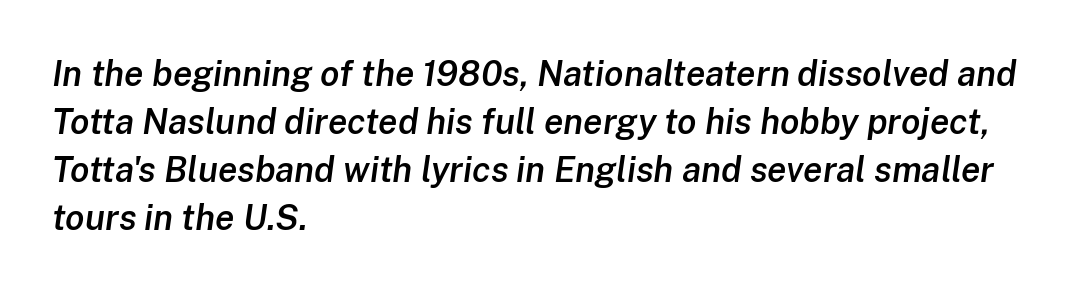
Q: Is the text bold? A: Semi-bold.
Q: Is the text italic (slanted)? A: Yes, it leans right by about 8 degrees.
Q: Is the text underlined? A: No.
Q: How is the paragraph aligned? A: Left-aligned.
Q: Is the spacing between letters normal or unusually wide? A: Normal.
Q: Is the spacing between lines tight, normal or loose? A: Normal.
Q: Width (condensed, normal, or wide)? A: Normal.
Q: Stroke contrast? A: Low.
Q: x-height? A: Medium.
Q: Monospaced? A: No.
